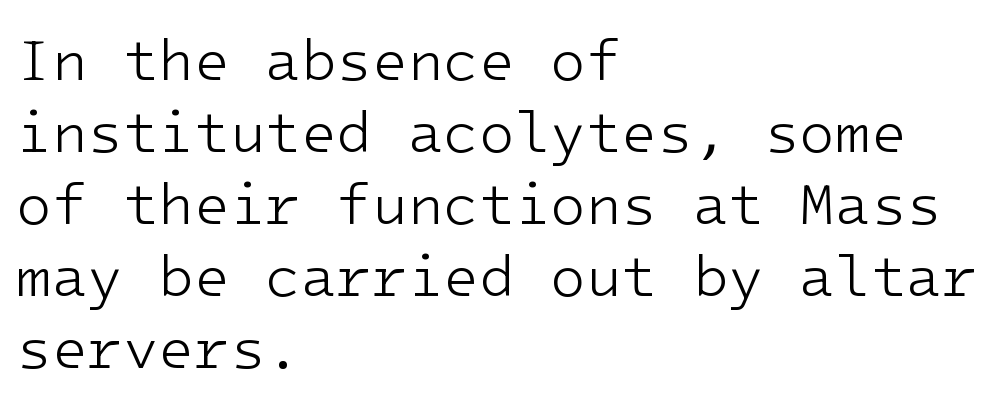
{"serif": "no", "italic": "no", "bold": "no", "weight": "light", "width": "normal", "stroke_contrast": "low", "x_height": "medium", "monospaced": "yes", "underline": "no", "align": "left", "line_spacing_ratio": 1.24, "letter_spacing": "normal", "letter_spacing_em": 0.0, "glyph_px": 58}
